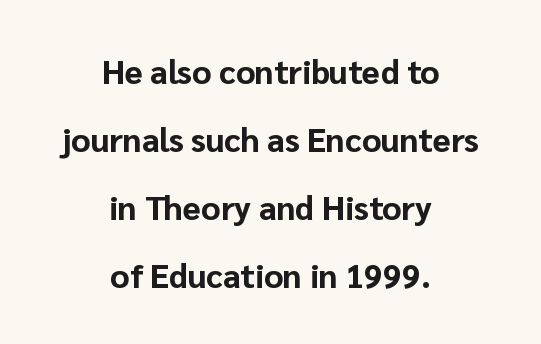
Q: Is the text bold? A: Yes.
Q: Is the text italic (slanted)? A: No, it is upright.
Q: Is the typeface a serif or a sans-serif typeface? A: Sans-serif.
Q: Is the text underlined? A: No.
Q: How is the paragraph aligned? A: Centered.
Q: Is the spacing between letters normal or unusually wide? A: Normal.
Q: Is the spacing between lines tight, normal or loose? A: Loose.
Q: Width (condensed, normal, or wide)? A: Normal.
Q: Stroke contrast? A: Low.
Q: x-height? A: Medium.
Q: Monospaced? A: No.
